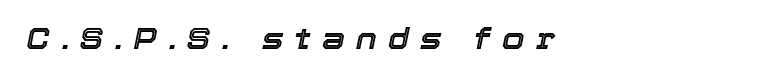
Q: Is the text italic (slanted)? A: Yes, it leans right by about 12 degrees.
Q: Is the text underlined? A: No.
Q: How is the paragraph aligned? A: Left-aligned.
Q: Is the spacing between letters normal or unusually wide? A: Unusually wide.
Q: Width (condensed, normal, or wide)? A: Normal.
Q: x-height? A: Medium.
Q: Monospaced? A: No.
